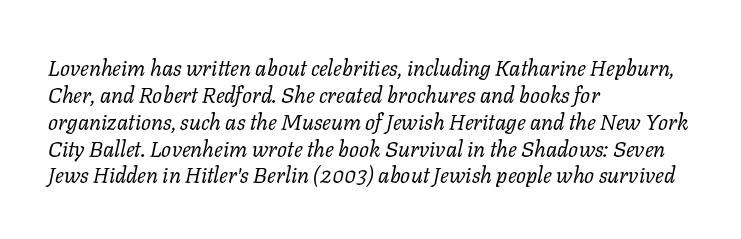
Heaviness? Minimal to ordinary, like unemphasized prose. Leftover space on each line is placed entirely after the last word. The string is rendered with underlining switched off. It's the slanting kind of type. Default kerning and tracking; the words read as compact shapes.
